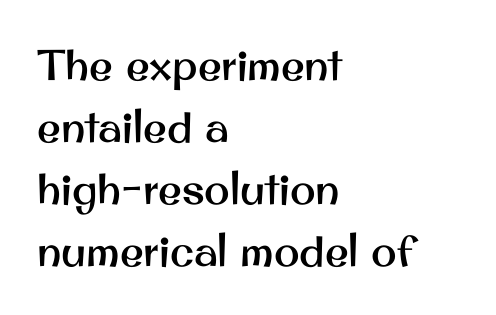
Rule under the text: the space is simply empty. Posture: straight, roman, zero tilt. You could not count columns in this text — the font is proportionally spaced. The characters display no serif detailing; their extremities are plain. The line texture is even and compact thanks to regular tracking. The rows are spaced the way most documents space them.
